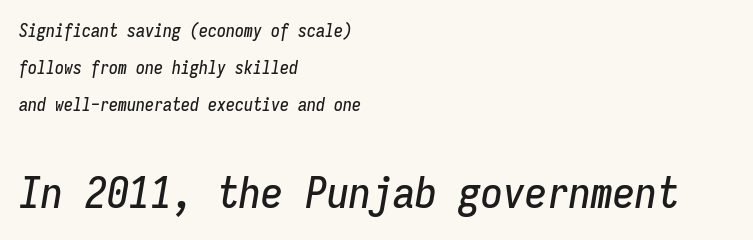
{"italic": "yes", "lean": "right", "slant_degrees": 9, "width": "condensed", "stroke_contrast": "low", "x_height": "medium", "monospaced": "yes", "underline": "no", "align": "left", "line_spacing": "loose", "line_spacing_ratio": 2.05, "letter_spacing": "normal", "letter_spacing_em": 0.0, "larger_block": "second", "size_ratio": 2.44, "glyph_px": 44}
